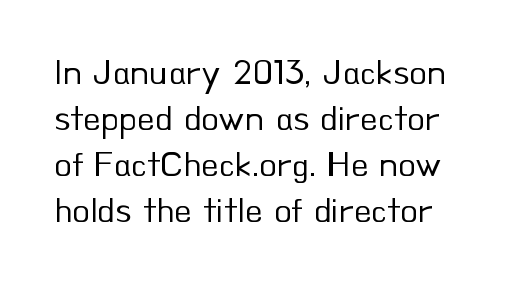
Q: Is the text bold? A: No.
Q: Is the text italic (slanted)? A: No, it is upright.
Q: Is the typeface a serif or a sans-serif typeface? A: Sans-serif.
Q: Is the text underlined? A: No.
Q: Is the spacing between letters normal or unusually wide? A: Normal.
Q: Is the spacing between lines tight, normal or loose? A: Normal.
Q: Width (condensed, normal, or wide)? A: Normal.
Q: Stroke contrast? A: Low.
Q: x-height? A: Small.
Q: Monospaced? A: No.
